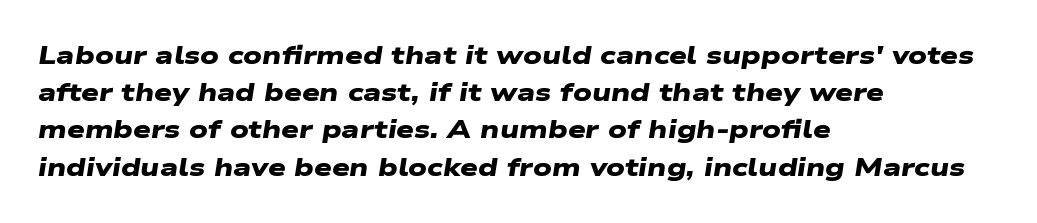
{"bold": "yes", "underline": "no", "align": "left", "line_spacing": "normal", "line_spacing_ratio": 1.49, "letter_spacing": "normal", "letter_spacing_em": 0.0, "glyph_px": 25}
